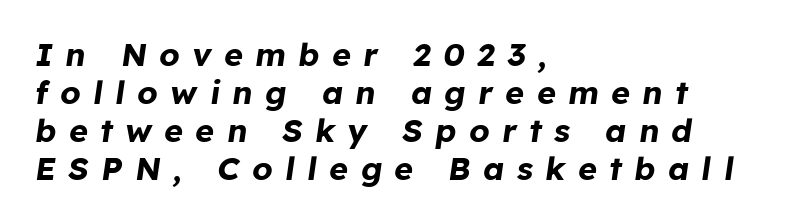
Q: Is the text bold? A: Yes.
Q: Is the text italic (slanted)? A: Yes, it leans right by about 8 degrees.
Q: Is the text underlined? A: No.
Q: How is the paragraph aligned? A: Left-aligned.
Q: Is the spacing between letters normal or unusually wide? A: Unusually wide.
Q: Width (condensed, normal, or wide)? A: Normal.
Q: Stroke contrast? A: Low.
Q: x-height? A: Medium.
Q: Monospaced? A: No.
